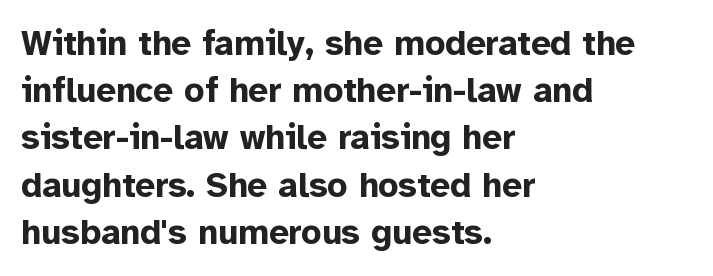
Q: Is the text bold? A: Yes.
Q: Is the text italic (slanted)? A: No, it is upright.
Q: Is the typeface a serif or a sans-serif typeface? A: Sans-serif.
Q: Is the text underlined? A: No.
Q: How is the paragraph aligned? A: Left-aligned.
Q: Is the spacing between letters normal or unusually wide? A: Normal.
Q: Is the spacing between lines tight, normal or loose? A: Normal.
Q: Width (condensed, normal, or wide)? A: Normal.
Q: Stroke contrast? A: Low.
Q: x-height? A: Medium.
Q: Monospaced? A: No.
